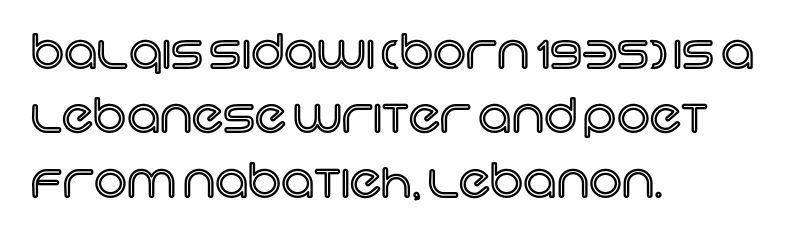
Q: Is the text italic (slanted)? A: No, it is upright.
Q: Is the text underlined? A: No.
Q: How is the paragraph aligned? A: Left-aligned.
Q: Is the spacing between letters normal or unusually wide? A: Normal.
Q: Is the spacing between lines tight, normal or loose? A: Normal.
Q: Width (condensed, normal, or wide)? A: Normal.
Q: x-height? A: Large.
Q: Monospaced? A: No.
